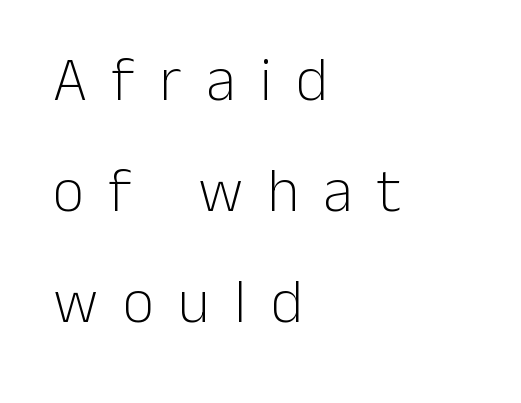
Q: Is the text bold? A: No.
Q: Is the text italic (slanted)? A: No, it is upright.
Q: Is the typeface a serif or a sans-serif typeface? A: Sans-serif.
Q: Is the text underlined? A: No.
Q: How is the paragraph aligned? A: Left-aligned.
Q: Is the spacing between letters normal or unusually wide? A: Unusually wide.
Q: Width (condensed, normal, or wide)? A: Normal.
Q: Stroke contrast? A: Low.
Q: x-height? A: Medium.
Q: Monospaced? A: No.
